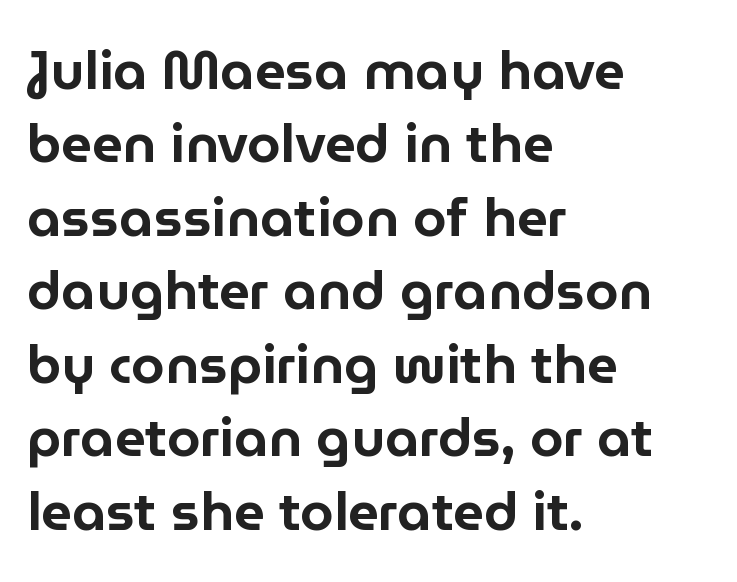
The image shows 54 px sans-serif type, upright; set left-aligned, normal line spacing (1.36x), normal letter spacing, not underlined; low stroke contrast and a medium x-height.
